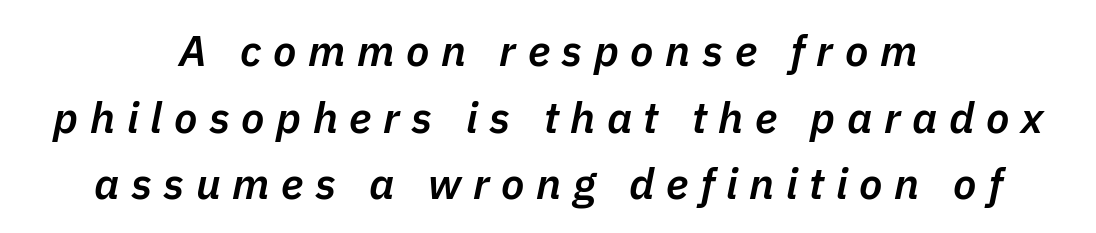
{"italic": "yes", "lean": "right", "slant_degrees": 11, "bold": "semi", "weight": "semibold", "width": "normal", "stroke_contrast": "low", "x_height": "medium", "monospaced": "no", "underline": "no", "align": "center", "line_spacing": "normal", "line_spacing_ratio": 1.55, "letter_spacing": "wide", "letter_spacing_em": 0.27, "glyph_px": 43}
